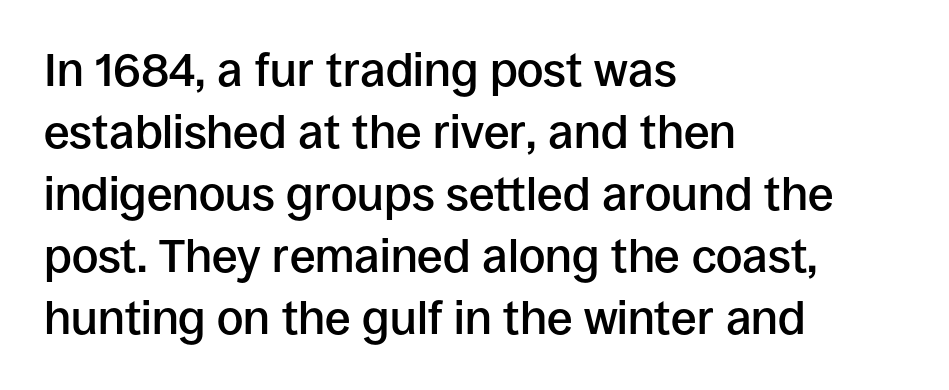
{"serif": "no", "italic": "no", "bold": "semi", "weight": "semibold", "width": "normal", "stroke_contrast": "low", "x_height": "large", "monospaced": "no", "underline": "no", "align": "left", "line_spacing": "normal", "line_spacing_ratio": 1.35, "letter_spacing": "normal", "letter_spacing_em": 0.0, "glyph_px": 46}
